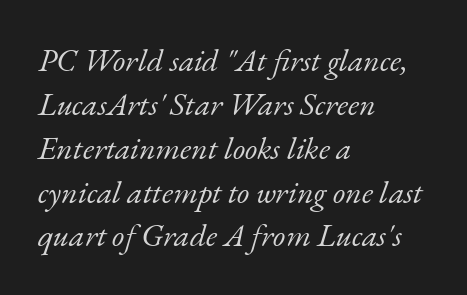
Leading matches the norm, producing a regular column. Quick note: underline off. The tracking reads as untouched default to a designer's eye. These lines are rendered in a variable-pitch font.
